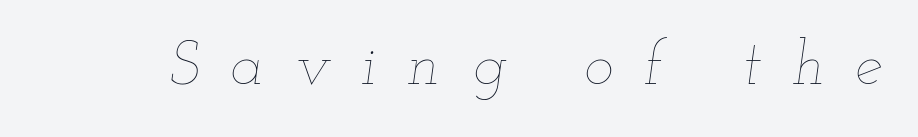
The horizontal fit of the characters is loose and conspicuously gappy. Type without underlining. This sample has the flowing, uneven cadence of proportional lettering. It's the slanting kind of type.
